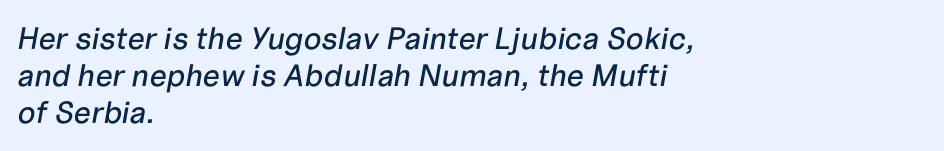
{"italic": "yes", "lean": "right", "slant_degrees": 10, "width": "normal", "stroke_contrast": "low", "x_height": "medium", "monospaced": "no", "underline": "no", "align": "left", "line_spacing_ratio": 1.2, "letter_spacing": "normal", "letter_spacing_em": 0.0, "glyph_px": 31}
